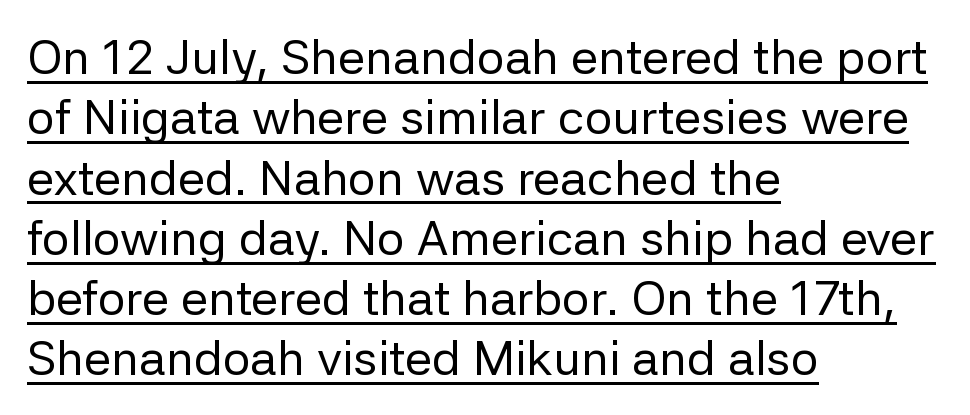
{"serif": "no", "italic": "no", "bold": "no", "weight": "regular", "width": "normal", "stroke_contrast": "low", "x_height": "medium", "monospaced": "no", "underline": "yes", "align": "left", "line_spacing_ratio": 1.23, "letter_spacing": "normal", "letter_spacing_em": 0.0, "glyph_px": 49}
